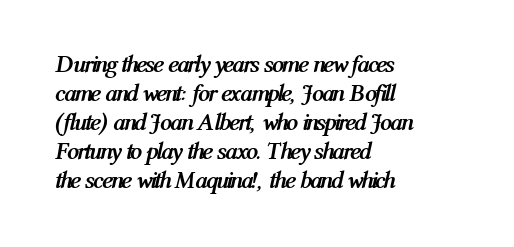
There is no visible air inserted between adjacent glyphs. Teacher's note: observe the even left margin — that is flush-left alignment. Is the type slanted? Yes — the strokes lean at a clear angle. Caption: bold face, heavy strokes.
